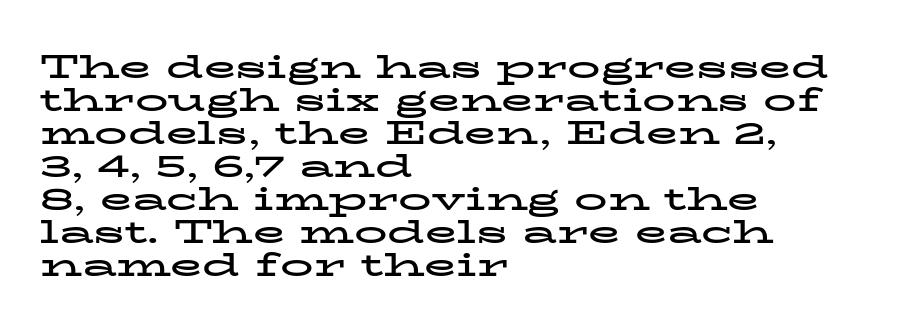
{"serif": "yes", "italic": "no", "bold": "yes", "weight": "bold", "width": "wide", "stroke_contrast": "low", "x_height": "medium", "monospaced": "no", "underline": "no", "align": "left", "line_spacing": "tight", "line_spacing_ratio": 1.0, "letter_spacing": "normal", "letter_spacing_em": 0.0, "glyph_px": 33}
